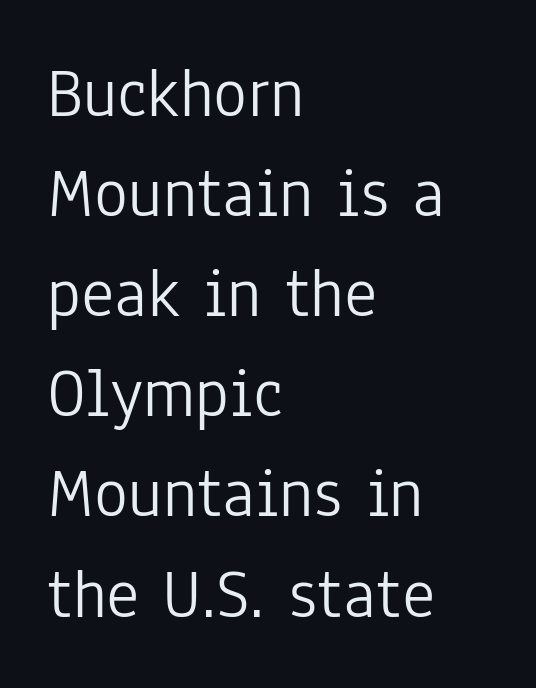
{"serif": "no", "italic": "no", "bold": "no", "weight": "light", "width": "condensed", "stroke_contrast": "low", "x_height": "medium", "monospaced": "no", "underline": "no", "align": "left", "line_spacing": "normal", "line_spacing_ratio": 1.41, "letter_spacing": "normal", "letter_spacing_em": 0.0, "glyph_px": 71}
